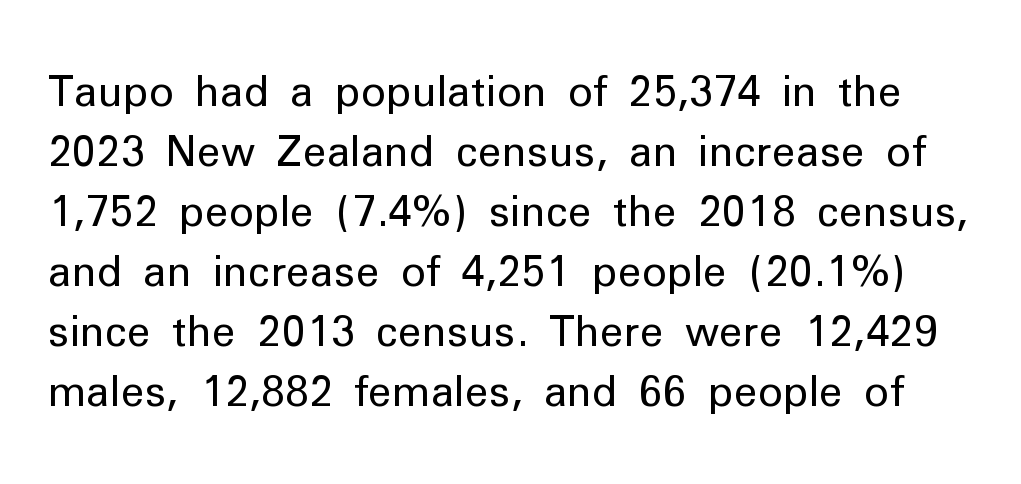
Grotesque or geometric, the face here clearly has no serifs. Heft: none added — not bold. Unmarked baselines from the first word to the last. Is this a fixed-width face? No — the glyphs have proportional, varying widths. The letterforms sit shoulder to shoulder at normal distance. It's the straight-up-and-down kind of type.
